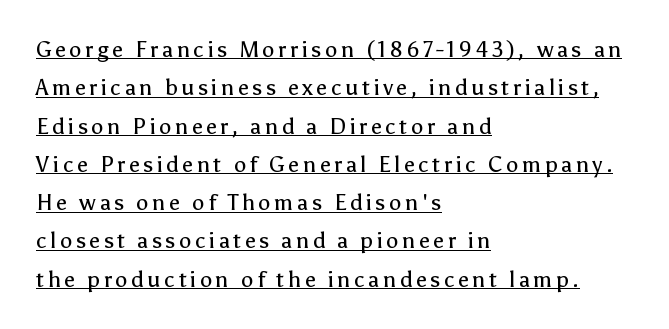
Q: Is the text bold? A: No.
Q: Is the text italic (slanted)? A: No, it is upright.
Q: Is the text underlined? A: Yes.
Q: How is the paragraph aligned? A: Left-aligned.
